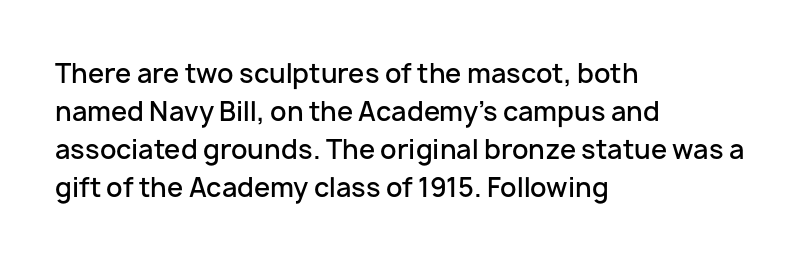
{"italic": "no", "bold": "semi", "underline": "no", "align": "left", "line_spacing": "normal", "line_spacing_ratio": 1.46, "letter_spacing": "normal", "letter_spacing_em": 0.0, "glyph_px": 26}
